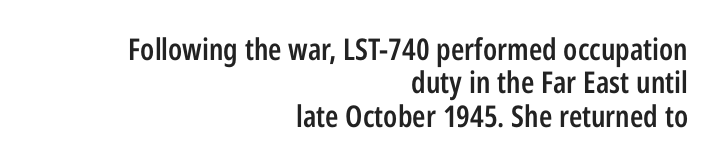
What's the leading like? Squeezed, with rows nearly overlapping. Letters rest on an invisible, unmarked baseline. Ordinary non-slanted type is in use. These words are printed semibold, heavier than regular yet not bold. Layout note: lines flush right.
